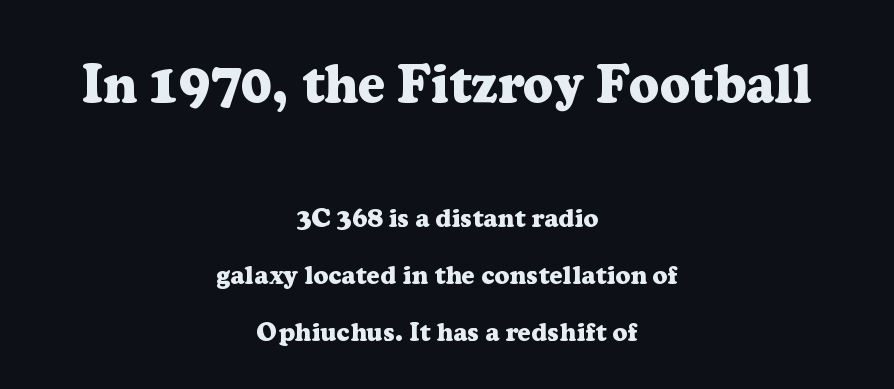
The image shows 53 px heavy serif type, upright; set centered, loose line spacing (2.2x), normal letter spacing, not underlined; the first (top) block is 2.04x larger; low stroke contrast and a medium x-height.
